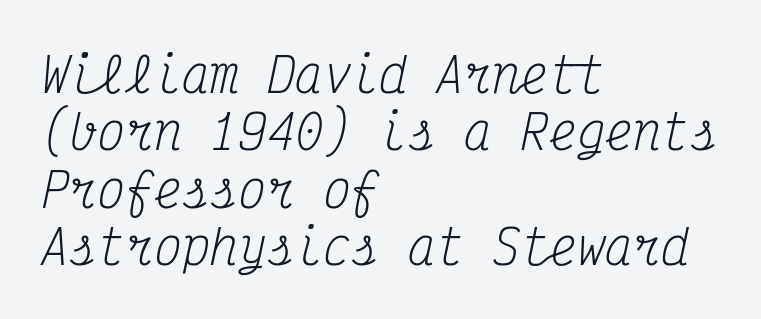
{"serif": "yes", "italic": "yes", "lean": "right", "slant_degrees": 12, "bold": "no", "weight": "regular", "width": "condensed", "stroke_contrast": "medium", "x_height": "medium", "monospaced": "yes", "underline": "no", "align": "left", "line_spacing_ratio": 1.22, "letter_spacing": "normal", "letter_spacing_em": 0.0, "glyph_px": 47}
